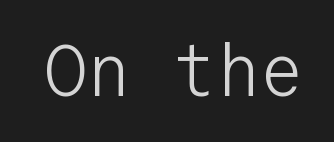
The image shows 72 px light sans-serif type, upright, monospaced; set normal letter spacing, not underlined; low stroke contrast and a medium x-height.
